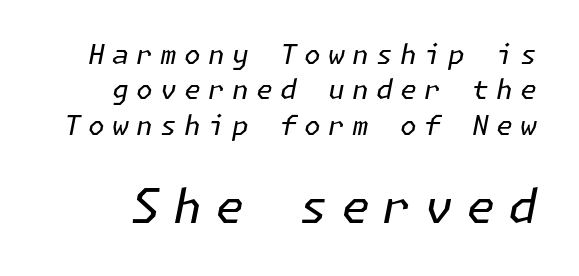
The strokes carry an ordinary text weight at most. Block two is the big one; block one sits smaller above it. The block of text has a typical density, with ordinary space between rows. This is oblique type, the kind used for emphasis or titles.
